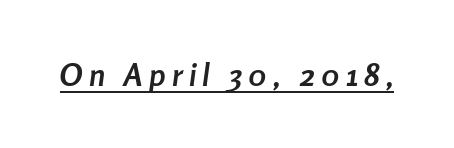
{"italic": "yes", "lean": "right", "slant_degrees": 8, "bold": "yes", "weight": "semibold", "width": "condensed", "stroke_contrast": "low", "x_height": "medium", "monospaced": "no", "underline": "yes", "glyph_px": 32}
